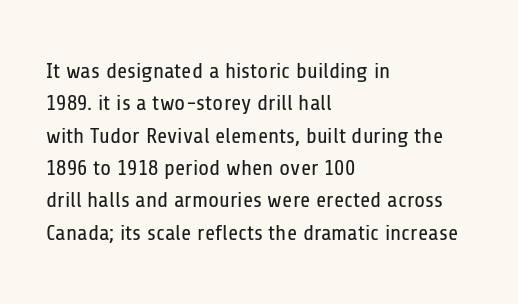
{"italic": "no", "bold": "no", "underline": "no", "align": "left", "line_spacing": "normal", "line_spacing_ratio": 1.47, "letter_spacing": "normal", "letter_spacing_em": 0.0, "glyph_px": 22}
